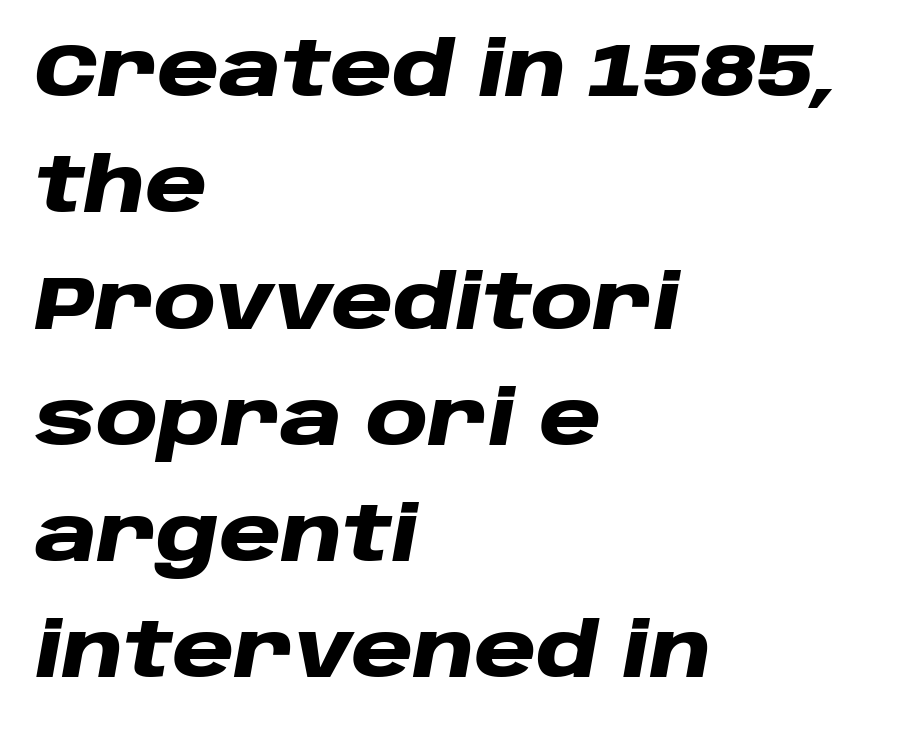
Leading: standard. A typesetter would call this proportional, since set widths differ per character. In terms of posture, this sample is oblique. Is the letter spacing exaggerated? No — it looks like the ordinary default. No word sits above an underline. Alignment: flush left.
